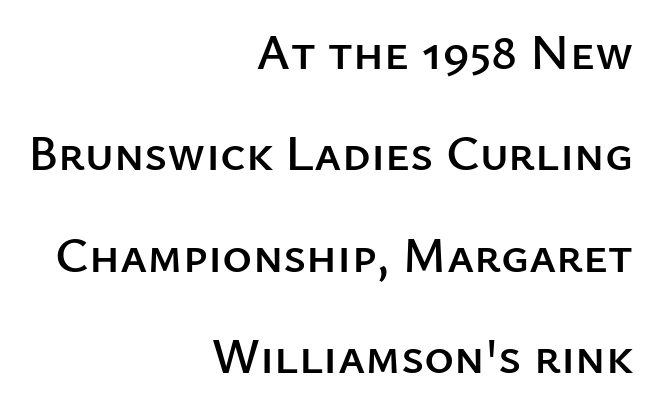
{"serif": "no", "italic": "no", "width": "normal", "stroke_contrast": "low", "x_height": "medium", "monospaced": "no", "underline": "no", "align": "right", "line_spacing": "loose", "line_spacing_ratio": 1.99, "letter_spacing": "normal", "letter_spacing_em": 0.0, "glyph_px": 51}
